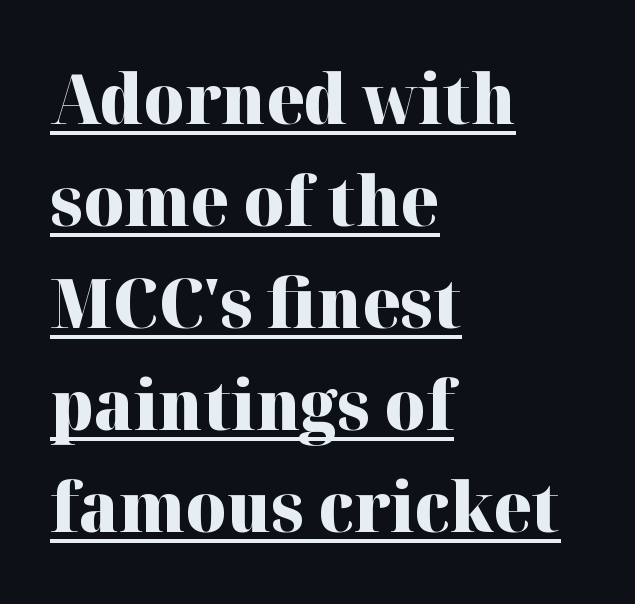
Q: Is the text bold? A: Yes.
Q: Is the text italic (slanted)? A: No, it is upright.
Q: Is the typeface a serif or a sans-serif typeface? A: Serif.
Q: Is the text underlined? A: Yes.
Q: How is the paragraph aligned? A: Left-aligned.
Q: Is the spacing between letters normal or unusually wide? A: Normal.
Q: Is the spacing between lines tight, normal or loose? A: Normal.
Q: Width (condensed, normal, or wide)? A: Normal.
Q: Stroke contrast? A: High.
Q: x-height? A: Medium.
Q: Monospaced? A: No.
